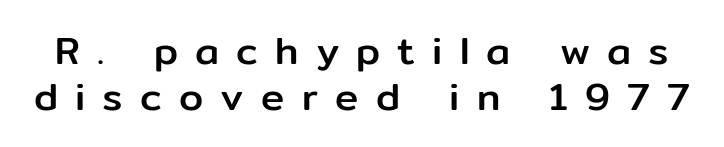
Upright lettering throughout. Each letter's strokes conclude bluntly, with no projecting serifs. Observe the wide spacing: letters keep a clear distance from each other. Proportional: the letters do not fall into vertical columns. This rendering features lettering with no underline.
